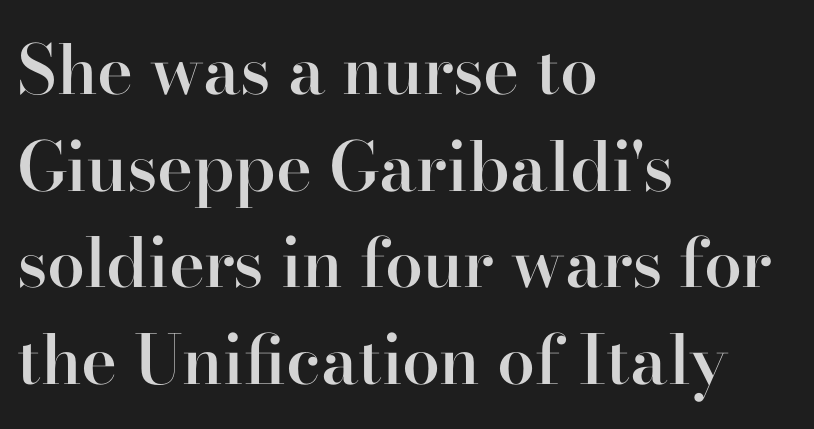
{"serif": "yes", "italic": "no", "bold": "semi", "weight": "semibold", "width": "normal", "stroke_contrast": "high", "x_height": "small", "monospaced": "no", "underline": "no", "align": "left", "line_spacing": "normal", "line_spacing_ratio": 1.42, "letter_spacing": "normal", "letter_spacing_em": 0.0, "glyph_px": 68}
